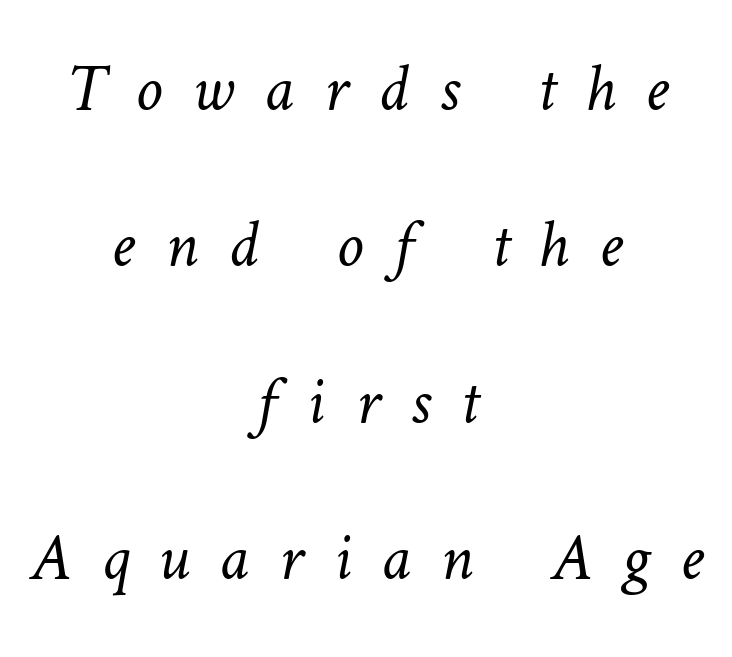
{"bold": "no", "weight": "light", "width": "normal", "stroke_contrast": "low", "x_height": "medium", "monospaced": "no", "underline": "no", "align": "center", "line_spacing": "loose", "line_spacing_ratio": 2.3, "letter_spacing": "wide", "letter_spacing_em": 0.44, "glyph_px": 68}
